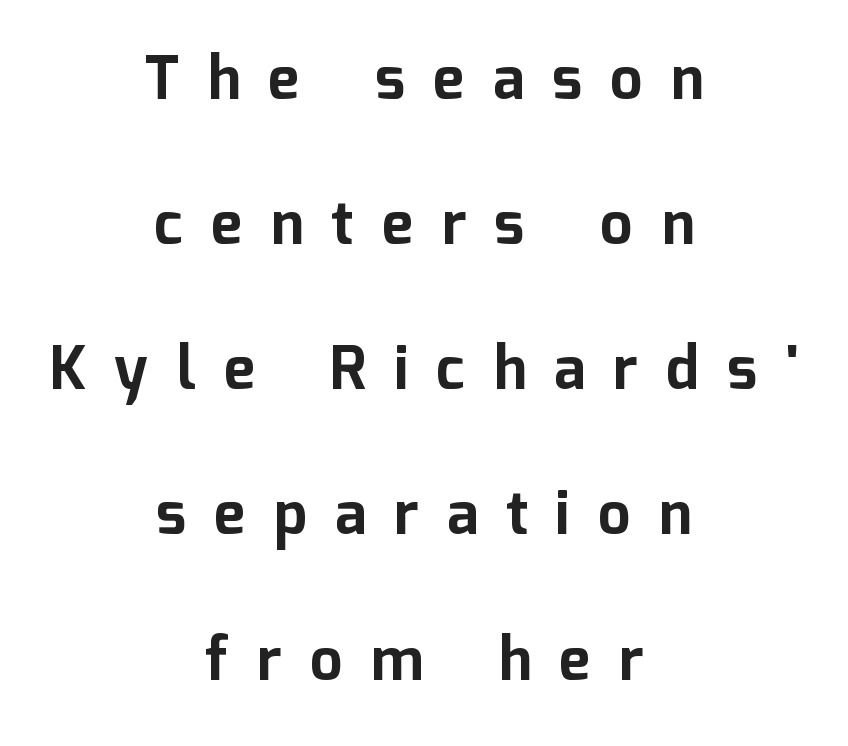
These lines are rendered in a variable-pitch font. There is plenty of visible air inserted between adjacent glyphs. Serif or sans? Sans — the stroke terminals are bare. The font's upright variant was chosen for this text. Compared with typical paragraphs, the rows here are farther apart. Strokes here are thick enough to call this a true bold.
